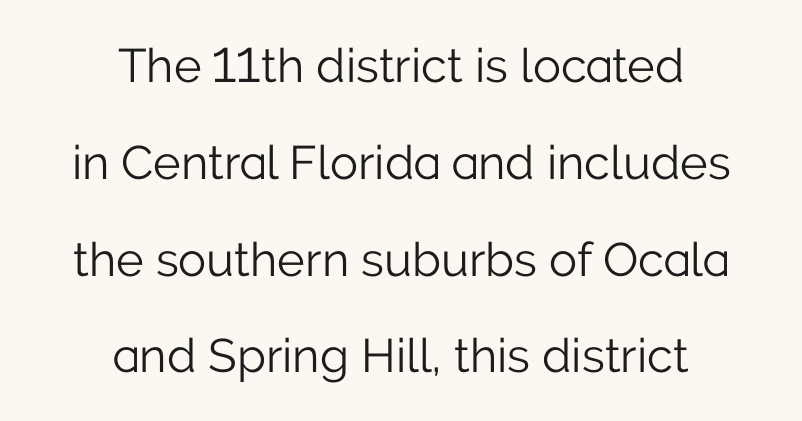
{"serif": "no", "italic": "no", "bold": "no", "weight": "light", "width": "normal", "stroke_contrast": "low", "x_height": "medium", "monospaced": "no", "underline": "no", "align": "center", "line_spacing": "loose", "line_spacing_ratio": 2.06, "letter_spacing": "normal", "letter_spacing_em": 0.0, "glyph_px": 47}
